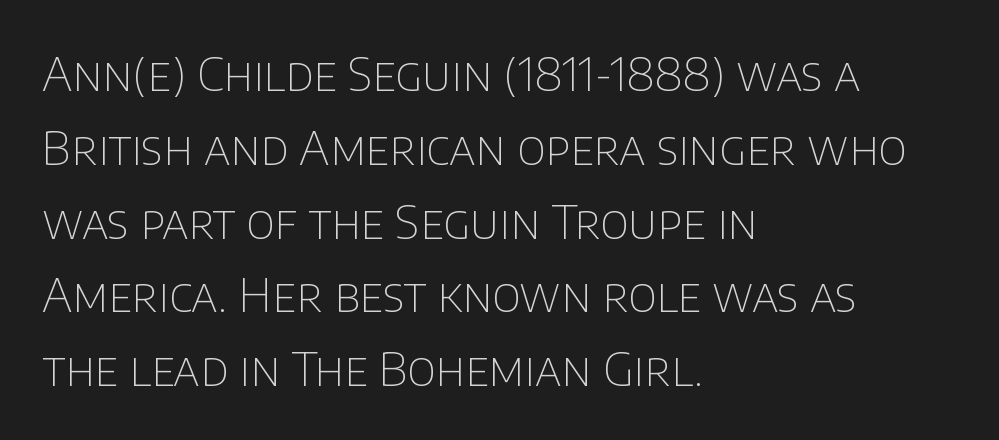
The image shows 47 px thin sans-serif type, upright; set left-aligned, normal line spacing (1.57x), normal letter spacing, not underlined; low stroke contrast and a large x-height.
